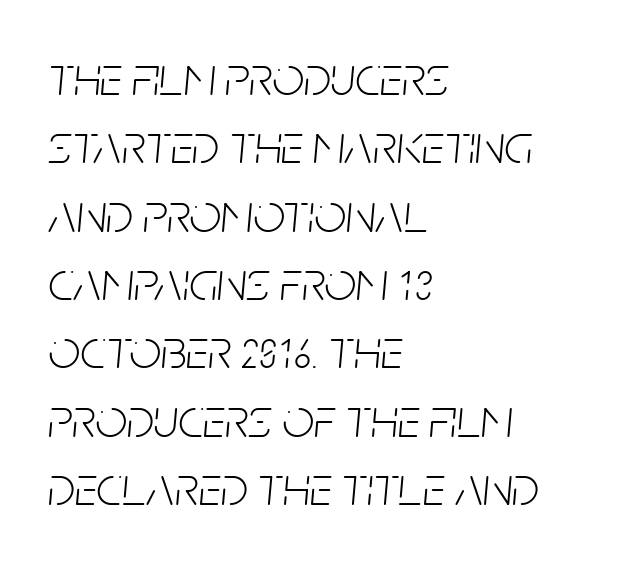
Q: Is the text bold? A: No.
Q: Is the text italic (slanted)? A: Yes, it leans right by about 5 degrees.
Q: Is the text underlined? A: No.
Q: How is the paragraph aligned? A: Left-aligned.
Q: Is the spacing between letters normal or unusually wide? A: Normal.
Q: Width (condensed, normal, or wide)? A: Condensed.
Q: Stroke contrast? A: Low.
Q: x-height? A: Large.
Q: Monospaced? A: No.
